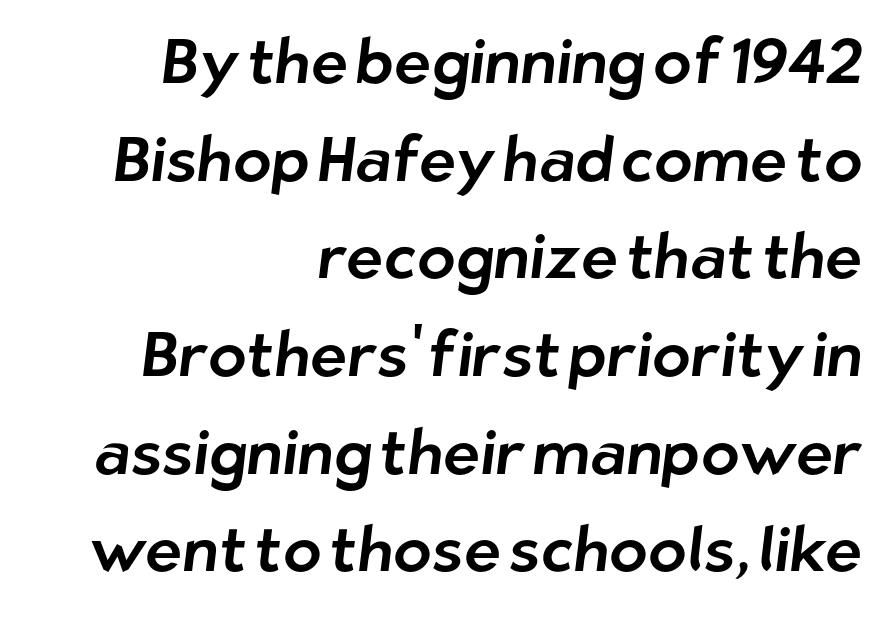
Right-aligned paragraph, ragged on the left. The vertical gap from one line to the next is medium. Spacing verdict: proportional, widths tailored to each character. Any mark beneath the type? The region is blank.
